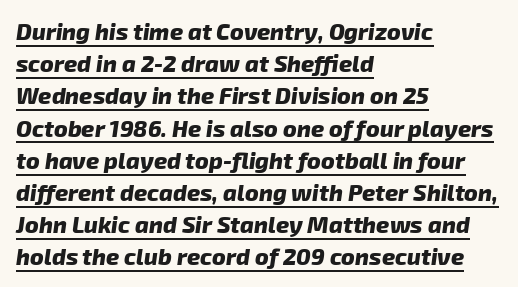
The image shows 23 px bold type; set left-aligned, normal line spacing (1.4x), normal letter spacing, underlined.
